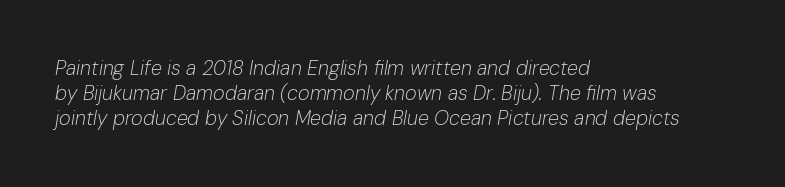
{"italic": "yes", "lean": "right", "slant_degrees": 10, "bold": "no", "underline": "no", "align": "left", "line_spacing_ratio": 1.24, "letter_spacing": "normal", "letter_spacing_em": 0.0, "glyph_px": 20}
